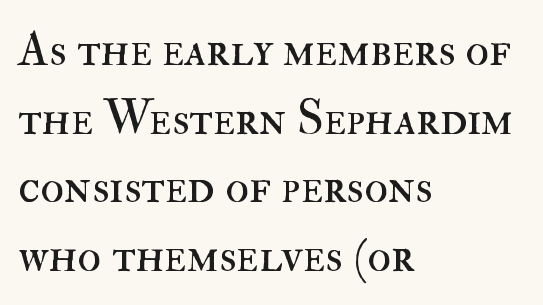
{"italic": "no", "bold": "no", "weight": "regular", "width": "normal", "stroke_contrast": "high", "x_height": "small", "monospaced": "no", "underline": "no", "align": "left", "line_spacing": "normal", "line_spacing_ratio": 1.4, "letter_spacing": "normal", "letter_spacing_em": 0.0, "glyph_px": 49}
